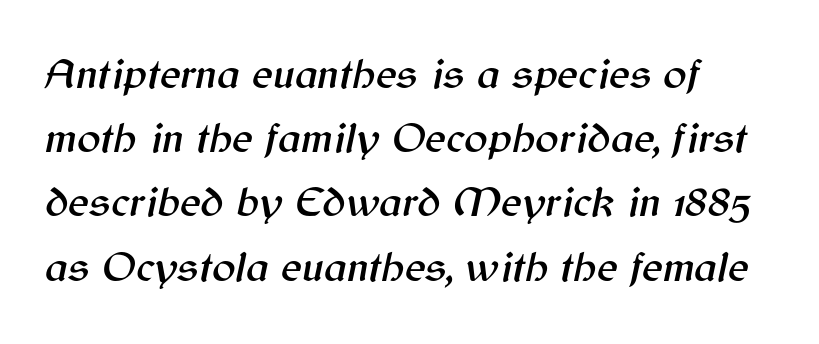
Q: Is the text italic (slanted)? A: Yes, it leans right by about 12 degrees.
Q: Is the text underlined? A: No.
Q: How is the paragraph aligned? A: Left-aligned.
Q: Is the spacing between letters normal or unusually wide? A: Normal.
Q: Is the spacing between lines tight, normal or loose? A: Normal.
Q: Width (condensed, normal, or wide)? A: Normal.
Q: Stroke contrast? A: Medium.
Q: x-height? A: Medium.
Q: Monospaced? A: No.
